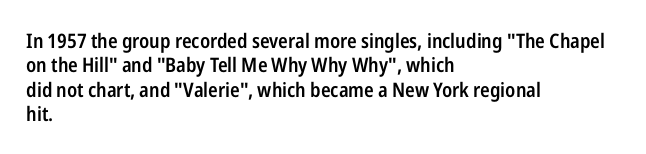
{"italic": "no", "bold": "semi", "underline": "no", "align": "left", "line_spacing_ratio": 1.22, "letter_spacing": "normal", "letter_spacing_em": 0.0, "glyph_px": 20}
